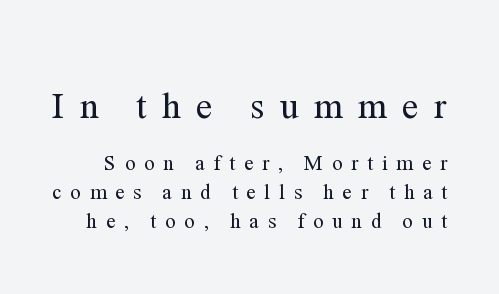
The image shows 37 px regular-weight serif type, upright; set normal line spacing (1.38x), unusually wide letter spacing (+0.42 em), not underlined; the first (top) block is 1.76x larger; medium stroke contrast and a medium x-height.
